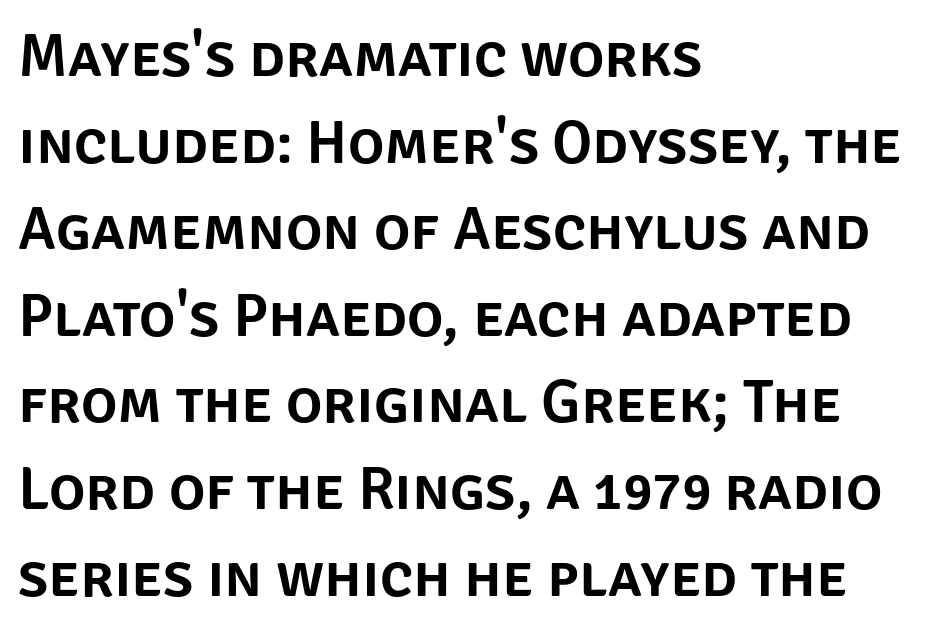
These lines keep a tight, regular rhythm from letter to letter. The space between consecutive lines is moderate. The space beneath each line is pristine and unruled. The face used here is proportionally spaced, like ordinary book or web type.
